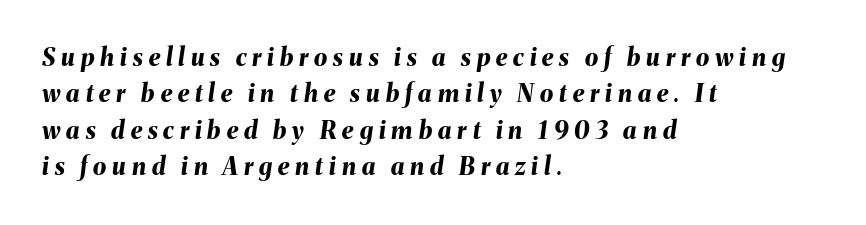
Q: Is the text bold? A: Yes.
Q: Is the text italic (slanted)? A: Yes, it leans right by about 8 degrees.
Q: Is the text underlined? A: No.
Q: How is the paragraph aligned? A: Left-aligned.
Q: Is the spacing between letters normal or unusually wide? A: Unusually wide.
Q: Is the spacing between lines tight, normal or loose? A: Normal.
